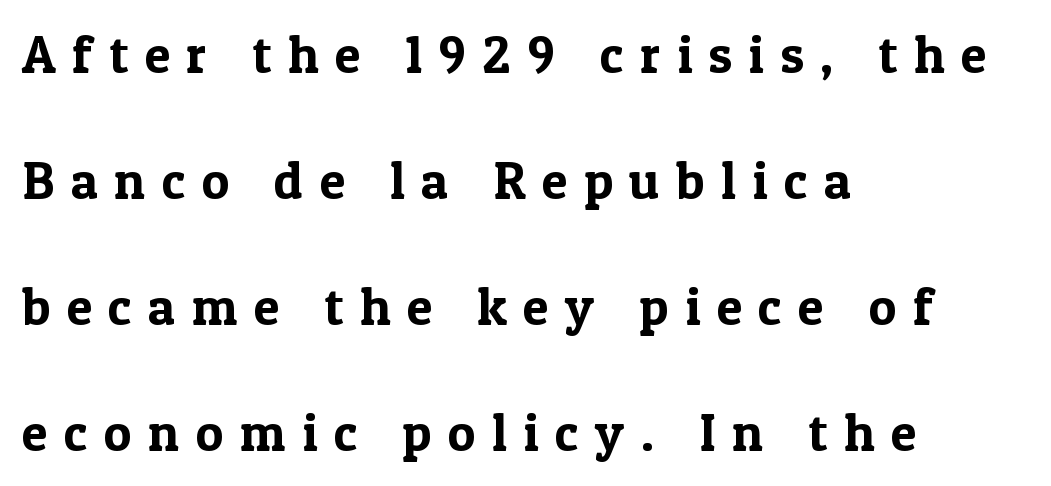
Q: Is the text italic (slanted)? A: No, it is upright.
Q: Is the typeface a serif or a sans-serif typeface? A: Serif.
Q: Is the text underlined? A: No.
Q: How is the paragraph aligned? A: Left-aligned.
Q: Is the spacing between letters normal or unusually wide? A: Unusually wide.
Q: Is the spacing between lines tight, normal or loose? A: Loose.
Q: Width (condensed, normal, or wide)? A: Normal.
Q: x-height? A: Medium.
Q: Monospaced? A: No.
